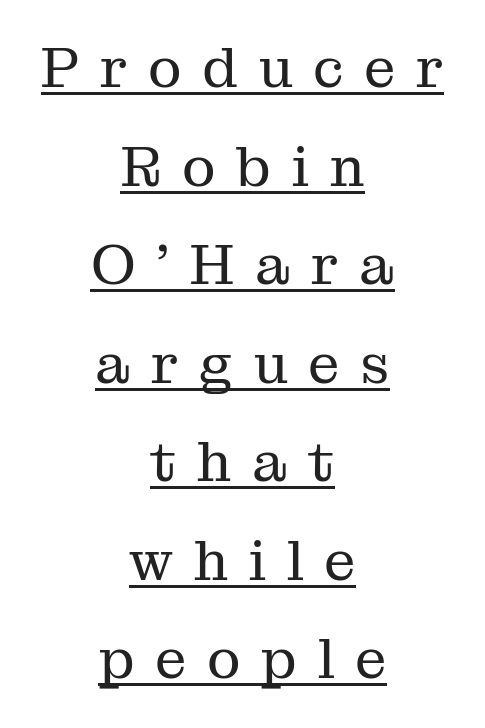
The image shows 56 px regular-weight serif type, upright; set centered, line spacing 1.76x, unusually wide letter spacing (+0.37 em), underlined; medium stroke contrast and a medium x-height.
